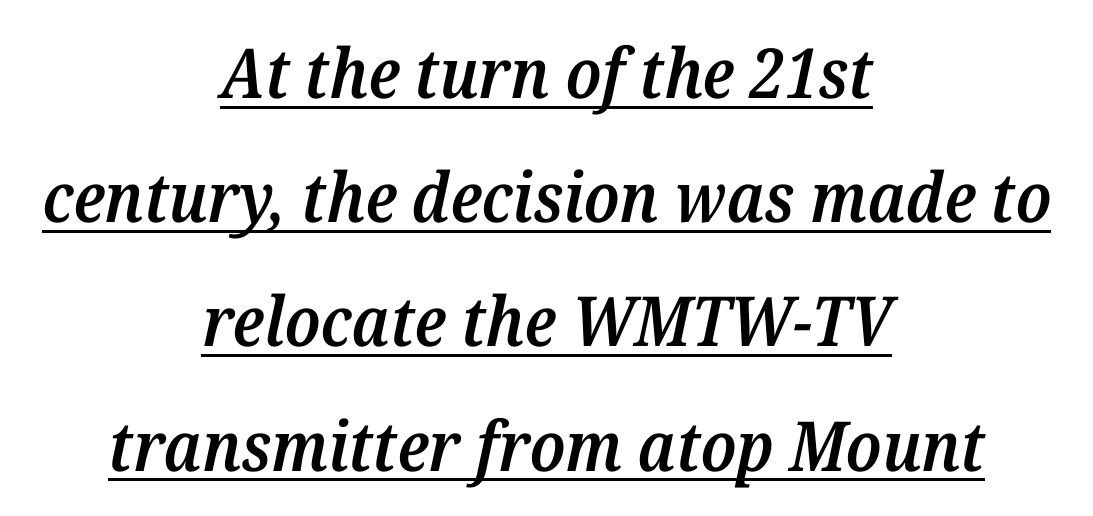
Q: Is the text bold? A: Semi-bold.
Q: Is the text italic (slanted)? A: Yes, it leans right by about 12 degrees.
Q: Is the typeface a serif or a sans-serif typeface? A: Serif.
Q: Is the text underlined? A: Yes.
Q: How is the paragraph aligned? A: Centered.
Q: Is the spacing between letters normal or unusually wide? A: Normal.
Q: Width (condensed, normal, or wide)? A: Normal.
Q: Stroke contrast? A: Medium.
Q: x-height? A: Medium.
Q: Monospaced? A: No.
